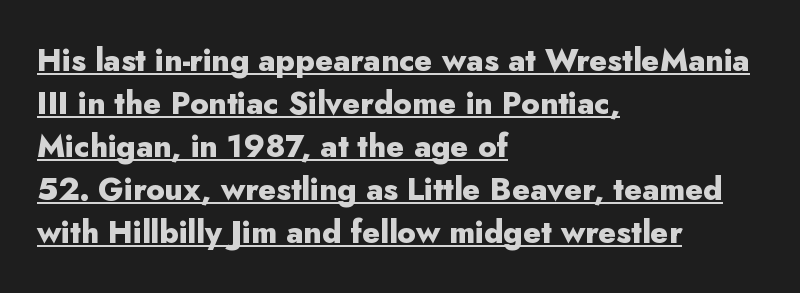
Quick note: not italic, upright. Varying glyph widths throughout — classic text-font behaviour. The specimen includes a rule beneath the text block's lines. The space between consecutive lines is moderate. Does the type have serifs? No, each stem ends abruptly.
